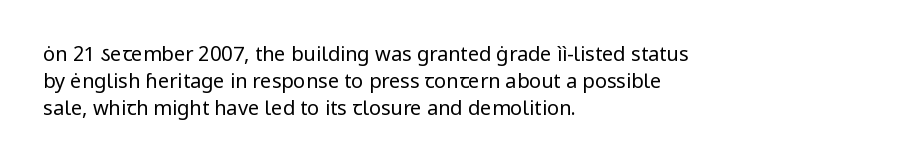
Q: Is the text bold? A: No.
Q: Is the text italic (slanted)? A: No, it is upright.
Q: Is the text underlined? A: No.
Q: How is the paragraph aligned? A: Left-aligned.
Q: Is the spacing between letters normal or unusually wide? A: Normal.
Q: Is the spacing between lines tight, normal or loose? A: Normal.
